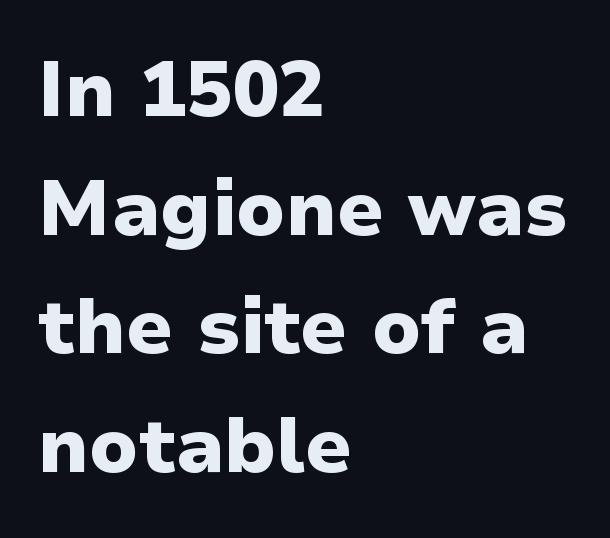
{"serif": "no", "italic": "no", "bold": "yes", "weight": "heavy", "width": "normal", "stroke_contrast": "low", "x_height": "medium", "monospaced": "no", "underline": "no", "align": "left", "line_spacing": "normal", "line_spacing_ratio": 1.54, "letter_spacing": "normal", "letter_spacing_em": 0.0, "glyph_px": 77}
